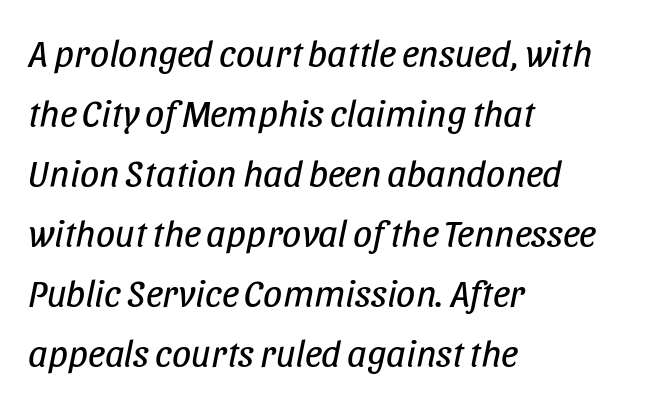
You could not count columns in this text — the font is proportionally spaced. Quick note: italic. Check under the words: just untouched page. Vertically, the passage feels balanced, rows spaced as you'd expect. Ink coverage per letter is moderate at most.
